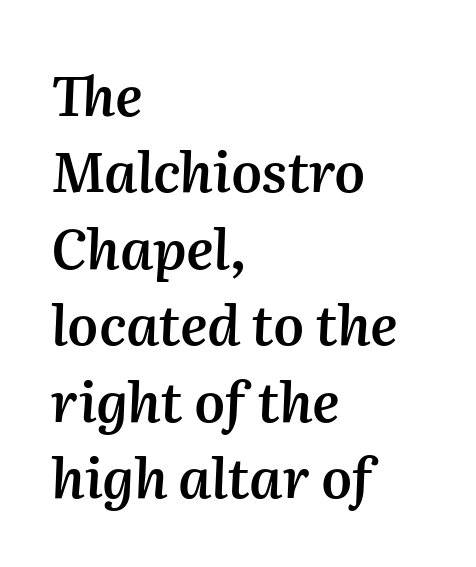
Q: Is the text bold? A: Semi-bold.
Q: Is the text italic (slanted)? A: Yes, it leans right by about 2 degrees.
Q: Is the text underlined? A: No.
Q: How is the paragraph aligned? A: Left-aligned.
Q: Is the spacing between letters normal or unusually wide? A: Normal.
Q: Is the spacing between lines tight, normal or loose? A: Normal.
Q: Width (condensed, normal, or wide)? A: Normal.
Q: Stroke contrast? A: Medium.
Q: x-height? A: Medium.
Q: Monospaced? A: No.
